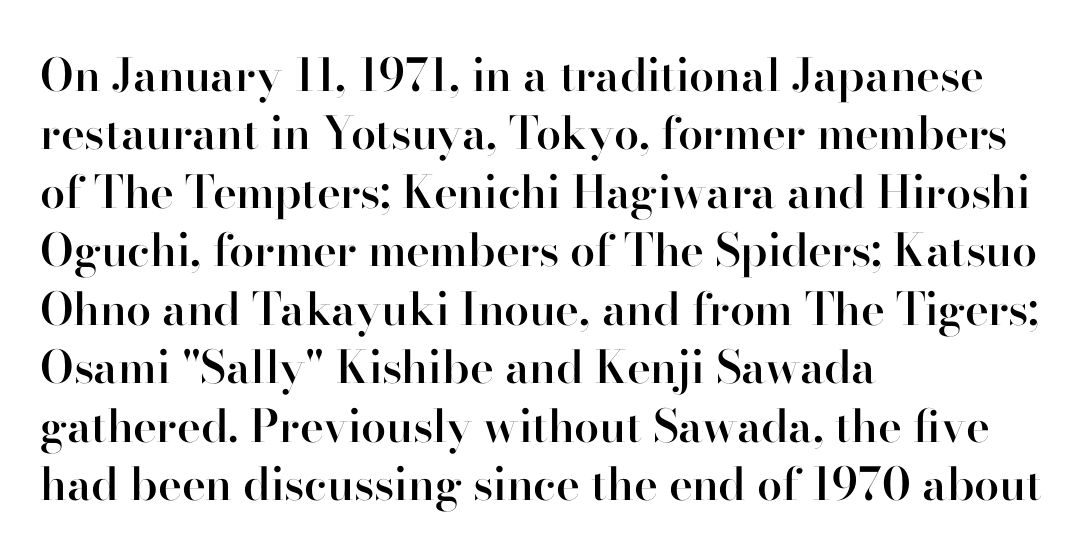
{"serif": "yes", "italic": "no", "bold": "semi", "weight": "semibold", "width": "normal", "stroke_contrast": "high", "x_height": "small", "monospaced": "no", "underline": "no", "align": "left", "line_spacing": "normal", "line_spacing_ratio": 1.3, "letter_spacing": "normal", "letter_spacing_em": 0.0, "glyph_px": 45}
